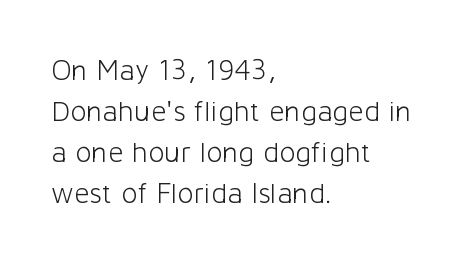
Q: Is the text bold? A: No.
Q: Is the text italic (slanted)? A: No, it is upright.
Q: Is the typeface a serif or a sans-serif typeface? A: Sans-serif.
Q: Is the text underlined? A: No.
Q: How is the paragraph aligned? A: Left-aligned.
Q: Is the spacing between letters normal or unusually wide? A: Normal.
Q: Is the spacing between lines tight, normal or loose? A: Normal.
Q: Width (condensed, normal, or wide)? A: Normal.
Q: Stroke contrast? A: Low.
Q: x-height? A: Medium.
Q: Monospaced? A: No.
